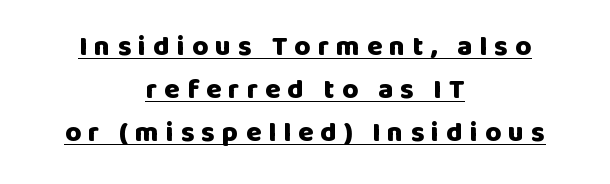
{"serif": "no", "italic": "no", "bold": "yes", "weight": "heavy", "width": "normal", "stroke_contrast": "low", "x_height": "large", "monospaced": "no", "underline": "yes", "align": "center", "line_spacing": "normal", "line_spacing_ratio": 1.54, "letter_spacing": "wide", "letter_spacing_em": 0.25, "glyph_px": 28}
